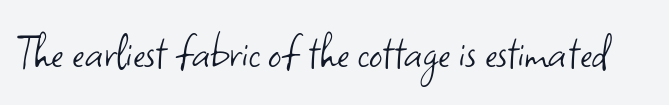
Q: Is the text bold? A: No.
Q: Is the text italic (slanted)? A: Yes.
Q: Is the typeface a serif or a sans-serif typeface? A: Sans-serif.
Q: Is the text underlined? A: No.
Q: Is the spacing between letters normal or unusually wide? A: Normal.
Q: Width (condensed, normal, or wide)? A: Normal.
Q: Stroke contrast? A: Low.
Q: x-height? A: Small.
Q: Monospaced? A: No.
